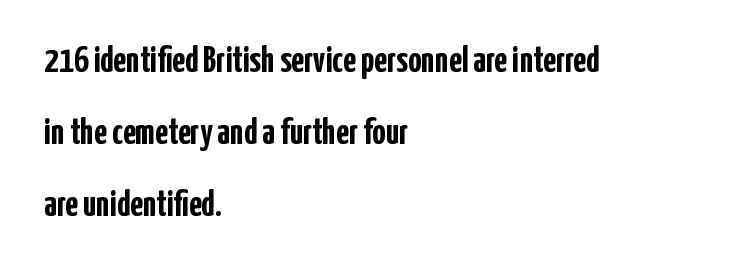
Q: Is the text bold? A: Yes.
Q: Is the text italic (slanted)? A: No, it is upright.
Q: Is the typeface a serif or a sans-serif typeface? A: Sans-serif.
Q: Is the text underlined? A: No.
Q: How is the paragraph aligned? A: Left-aligned.
Q: Is the spacing between letters normal or unusually wide? A: Normal.
Q: Is the spacing between lines tight, normal or loose? A: Loose.
Q: Width (condensed, normal, or wide)? A: Condensed.
Q: Stroke contrast? A: Low.
Q: x-height? A: Medium.
Q: Monospaced? A: No.
